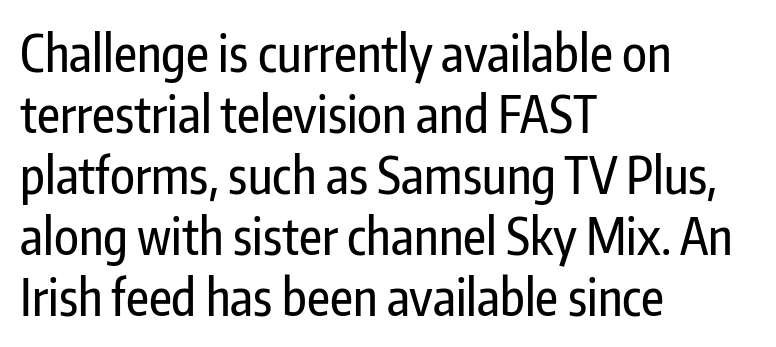
Q: Is the text italic (slanted)? A: No, it is upright.
Q: Is the typeface a serif or a sans-serif typeface? A: Sans-serif.
Q: Is the text underlined? A: No.
Q: How is the paragraph aligned? A: Left-aligned.
Q: Is the spacing between letters normal or unusually wide? A: Normal.
Q: Width (condensed, normal, or wide)? A: Condensed.
Q: Stroke contrast? A: Low.
Q: x-height? A: Medium.
Q: Monospaced? A: No.
